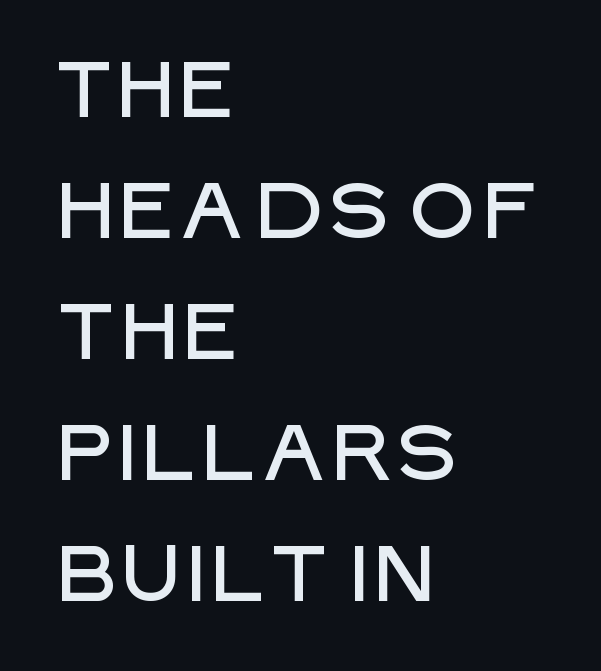
Q: Is the text italic (slanted)? A: No, it is upright.
Q: Is the typeface a serif or a sans-serif typeface? A: Sans-serif.
Q: Is the text underlined? A: No.
Q: How is the paragraph aligned? A: Left-aligned.
Q: Is the spacing between letters normal or unusually wide? A: Normal.
Q: Is the spacing between lines tight, normal or loose? A: Normal.
Q: Width (condensed, normal, or wide)? A: Normal.
Q: Stroke contrast? A: Low.
Q: x-height? A: Large.
Q: Monospaced? A: No.
